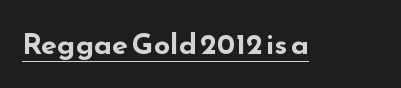
A typesetter would label this face a sans. Heft: maximum for text — a bold. Glyph-to-glyph distance matches everyday printed text. Do the characters align in a grid? No, the font is proportional.
